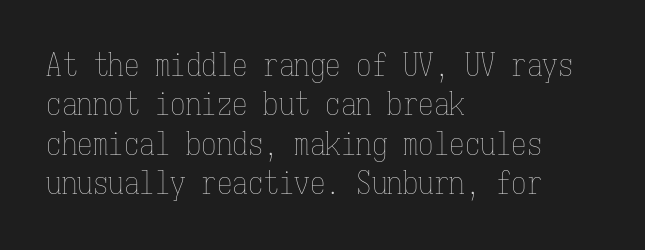
Q: Is the text bold? A: No.
Q: Is the text italic (slanted)? A: No, it is upright.
Q: Is the text underlined? A: No.
Q: How is the paragraph aligned? A: Left-aligned.
Q: Is the spacing between letters normal or unusually wide? A: Normal.
Q: Is the spacing between lines tight, normal or loose? A: Normal.
Q: Width (condensed, normal, or wide)? A: Condensed.
Q: Stroke contrast? A: Low.
Q: x-height? A: Medium.
Q: Monospaced? A: Yes.
